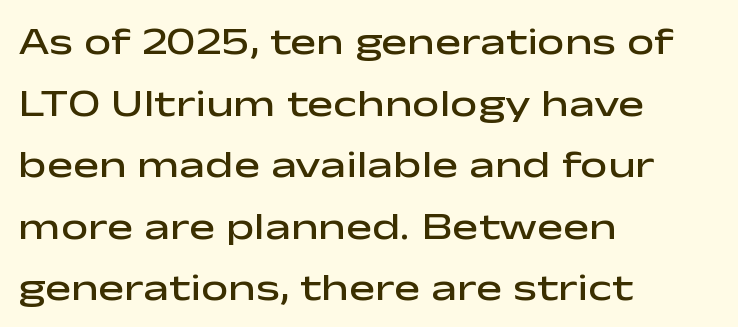
Typographic density is moderately raised because the face is semibold. The text block is weighted toward the left margin, trailing off unevenly rightward. Unlike a traditional serif, this face leaves its strokes unadorned. Descender tails drop into unmarked territory. Normally led — the rows are evenly, conventionally spaced.
